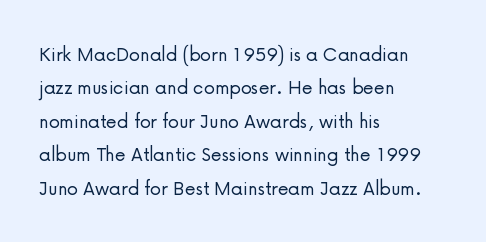
Q: Is the text bold? A: No.
Q: Is the text italic (slanted)? A: No, it is upright.
Q: Is the text underlined? A: No.
Q: How is the paragraph aligned? A: Left-aligned.
Q: Is the spacing between letters normal or unusually wide? A: Normal.
Q: Is the spacing between lines tight, normal or loose? A: Normal.
